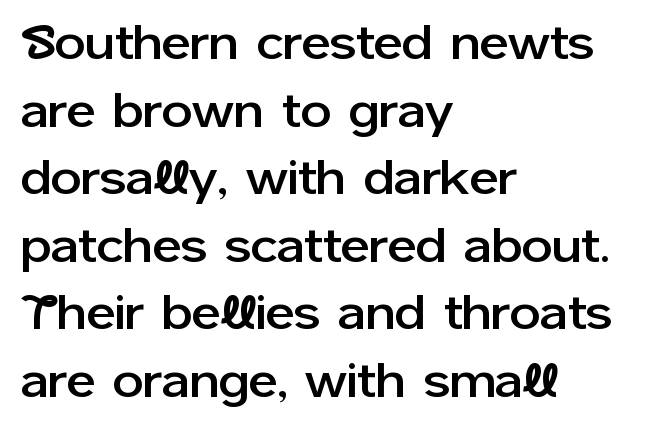
The letters advance in unequal steps, a hallmark of proportional type. Here the glyphs are tracked normally, forming tight word shapes. Anything drawn beneath the words? Only blank space. The rows are spaced the way most documents space them.
